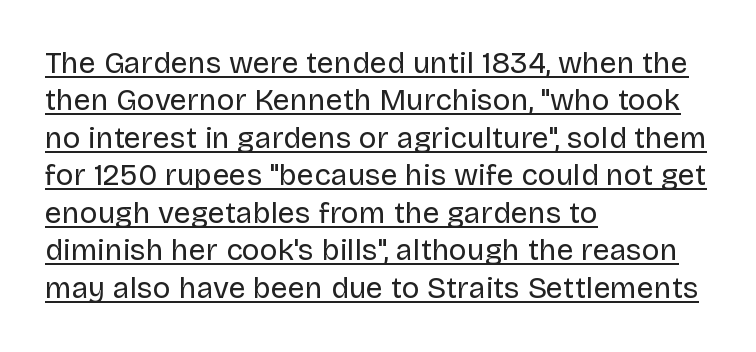
Q: Is the text bold? A: No.
Q: Is the text italic (slanted)? A: No, it is upright.
Q: Is the typeface a serif or a sans-serif typeface? A: Sans-serif.
Q: Is the text underlined? A: Yes.
Q: How is the paragraph aligned? A: Left-aligned.
Q: Is the spacing between letters normal or unusually wide? A: Normal.
Q: Is the spacing between lines tight, normal or loose? A: Normal.
Q: Width (condensed, normal, or wide)? A: Normal.
Q: Stroke contrast? A: Low.
Q: x-height? A: Large.
Q: Monospaced? A: No.
